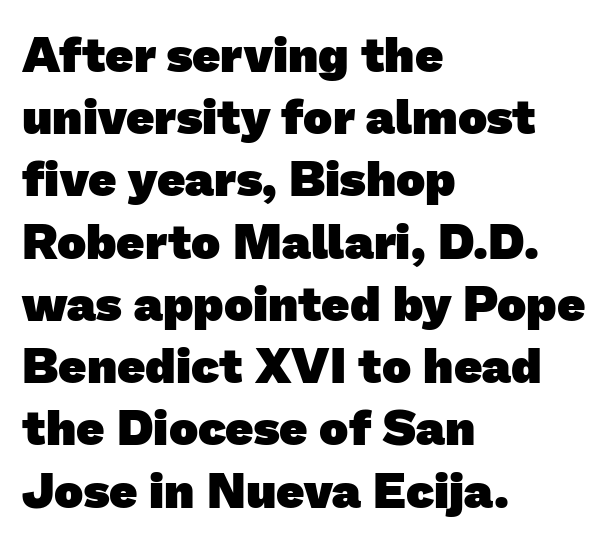
The image shows 49 px heavy sans-serif type; set left-aligned, normal line spacing (1.27x), normal letter spacing, not underlined; low stroke contrast and a medium x-height.
